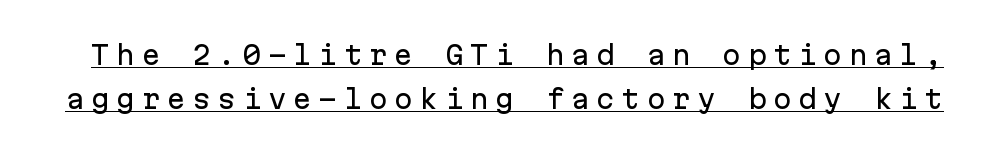
Q: Is the text italic (slanted)? A: No, it is upright.
Q: Is the text underlined? A: Yes.
Q: Is the spacing between letters normal or unusually wide? A: Unusually wide.
